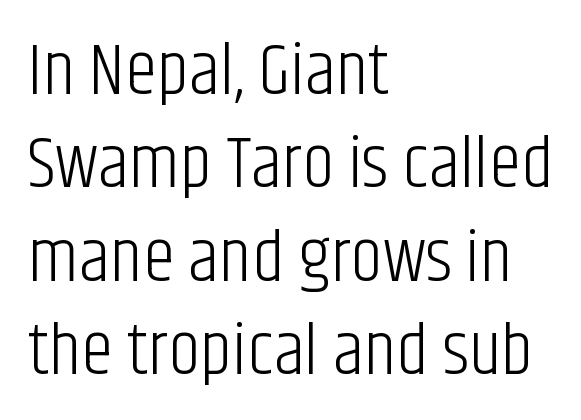
{"serif": "no", "italic": "no", "bold": "no", "weight": "light", "width": "condensed", "stroke_contrast": "low", "x_height": "large", "monospaced": "no", "underline": "no", "align": "left", "line_spacing": "normal", "line_spacing_ratio": 1.28, "letter_spacing": "normal", "letter_spacing_em": 0.0, "glyph_px": 73}
